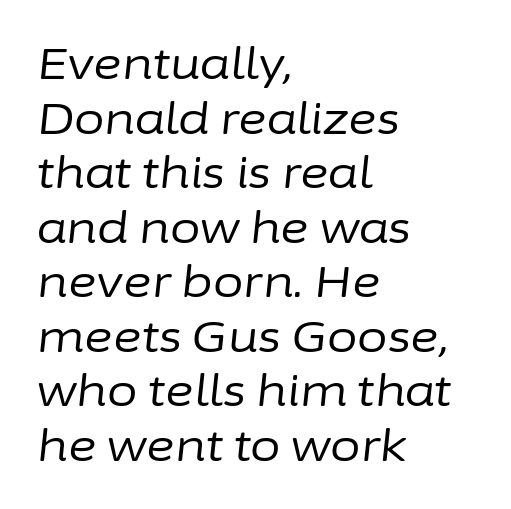
Line starts are locked; line ends wander. Bare-footed words on every line. Notice how the stems are inclined rather than vertical — that's the hallmark of italics. How are the letters spaced? Ordinarily, with no added tracking.
